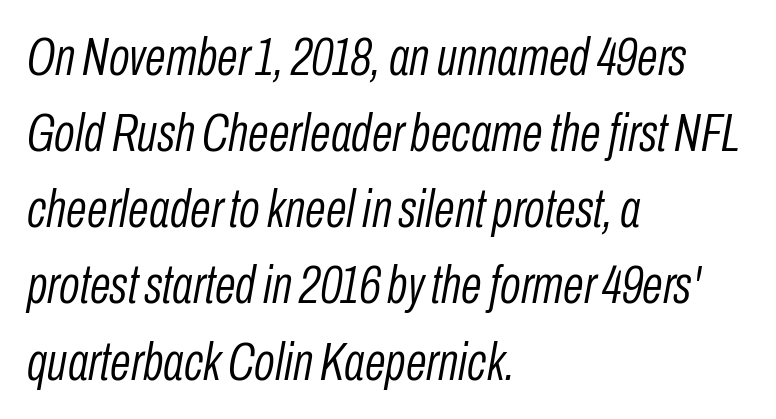
The image shows 54 px light, condensed type, italic (leaning right); set left-aligned, normal line spacing (1.41x), normal letter spacing, not underlined; low stroke contrast and a medium x-height.
